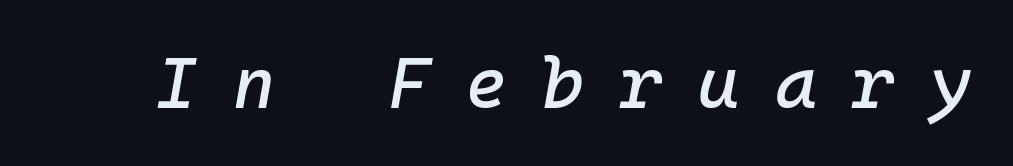
The image shows 72 px text type, italic (leaning right), monospaced; set unusually wide letter spacing (+0.49 em), not underlined; low stroke contrast and a medium x-height.
